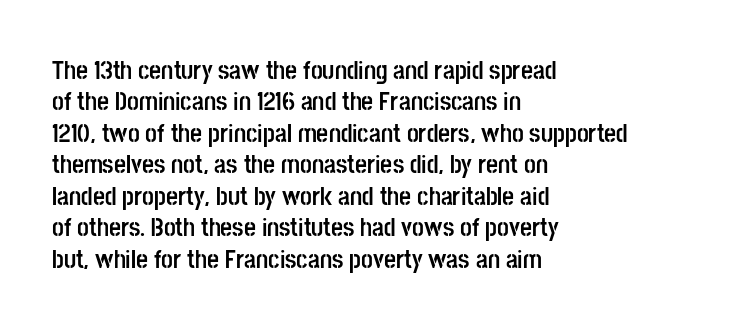
Posture: straight, roman, zero tilt. A student would call this left alignment; a typographer would say flush left, rag right. Rule under the text: the space is simply empty. Between one letter and the next there's only the usual sliver of space. Plenty of ink on the page — the face is bold.
